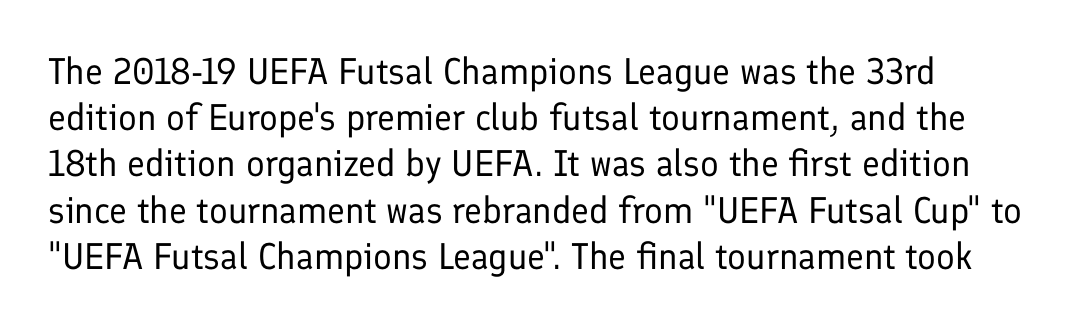
The image shows 37 px regular-weight sans-serif type, upright; set normal line spacing (1.25x), normal letter spacing, not underlined; low stroke contrast and a medium x-height.
